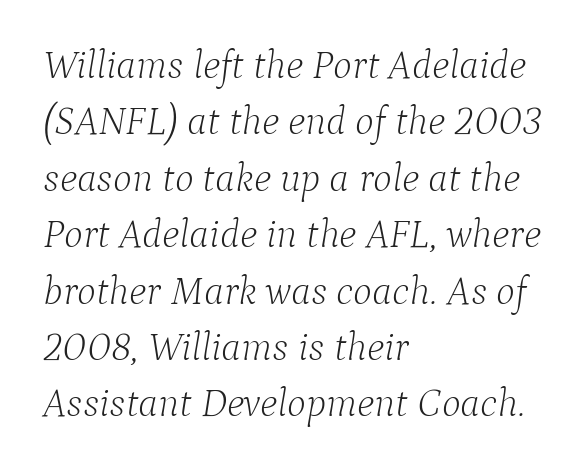
The image shows 40 px light serif type, italic (leaning right); set left-aligned, normal line spacing (1.41x), normal letter spacing, not underlined; low stroke contrast and a medium x-height.
